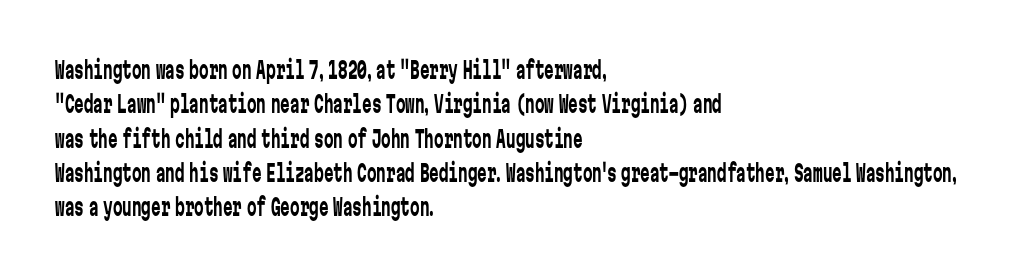
{"italic": "no", "bold": "no", "underline": "no", "align": "left", "line_spacing": "normal", "line_spacing_ratio": 1.43, "letter_spacing": "normal", "letter_spacing_em": 0.0, "glyph_px": 24}
